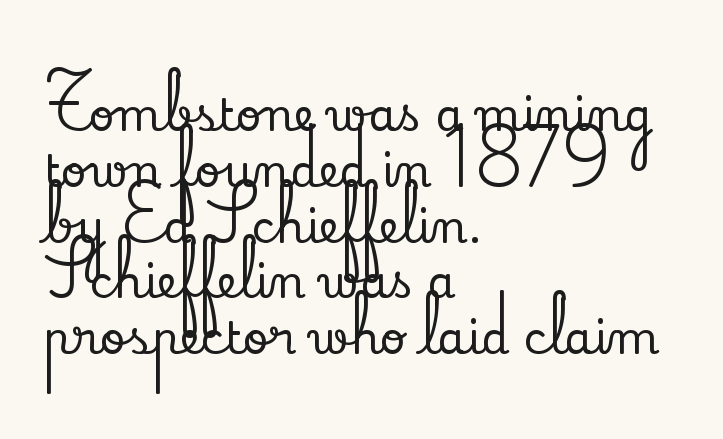
Q: Is the text italic (slanted)? A: No, it is upright.
Q: Is the typeface a serif or a sans-serif typeface? A: Serif.
Q: Is the text underlined? A: No.
Q: How is the paragraph aligned? A: Left-aligned.
Q: Is the spacing between letters normal or unusually wide? A: Normal.
Q: Width (condensed, normal, or wide)? A: Normal.
Q: Stroke contrast? A: Low.
Q: x-height? A: Small.
Q: Monospaced? A: No.
